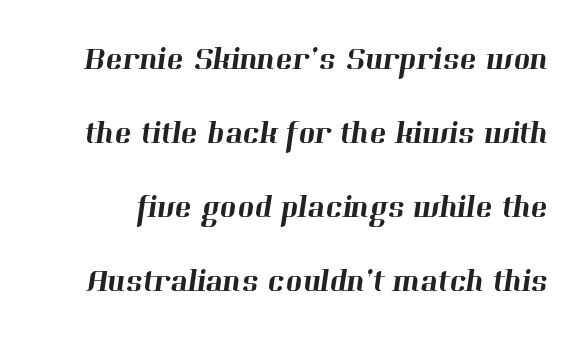
Observe the serifs anchoring each vertical stroke in this sample. Is this a fixed-width face? No — the glyphs have proportional, varying widths. The zone under the glyphs is completely vacant. Is the letter spacing exaggerated? No — it looks like the ordinary default. Successive baselines arrive slowly, with a big drop between each.
